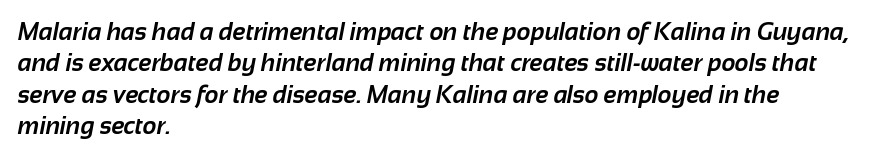
{"bold": "yes", "underline": "no", "align": "left", "line_spacing": "normal", "line_spacing_ratio": 1.31, "letter_spacing": "normal", "letter_spacing_em": 0.0, "glyph_px": 24}
